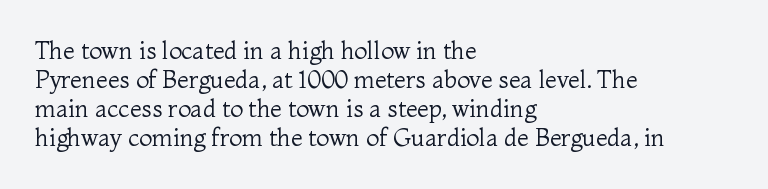
The image shows 24 px text type, upright; set left-aligned, line spacing 1.21x, normal letter spacing, not underlined.
